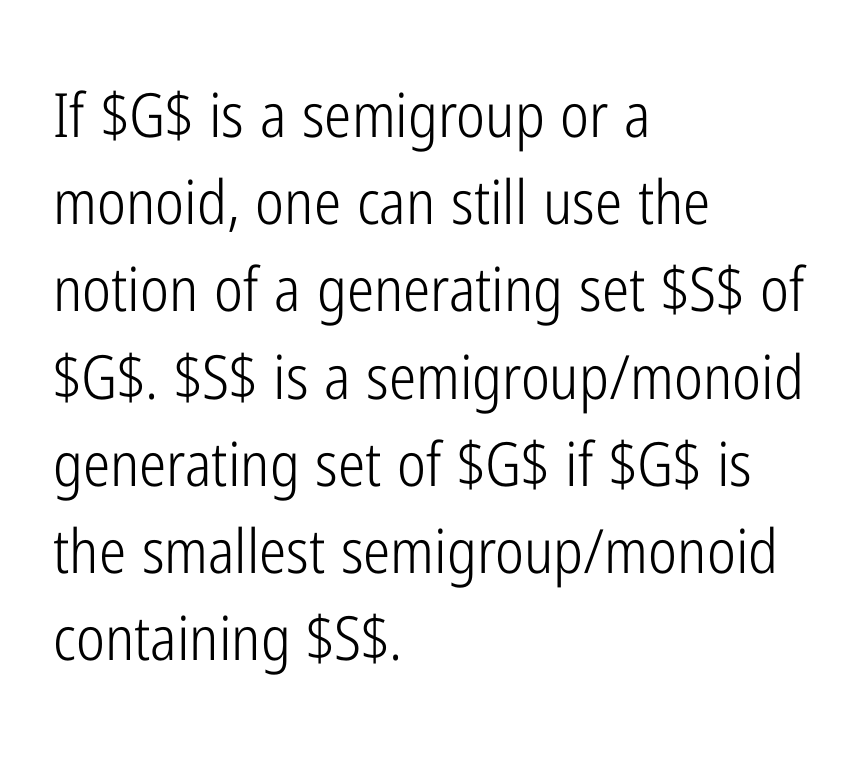
The image shows 61 px light, condensed sans-serif type, upright; set left-aligned, normal line spacing (1.43x), normal letter spacing, not underlined; low stroke contrast and a medium x-height.
